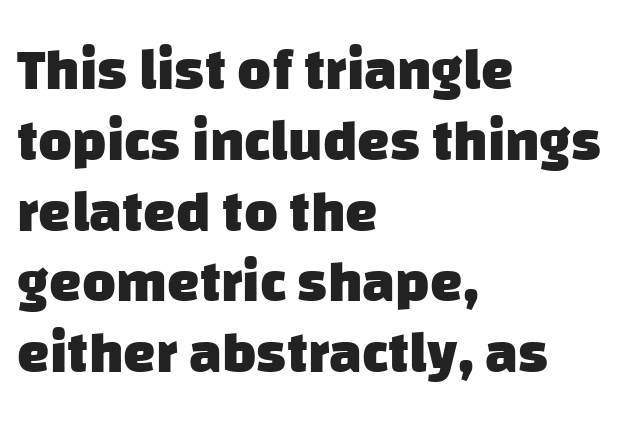
The lines are quadded left. Emphasis by weight is at full strength: bold. The rendering keeps characters at their native spacing. Type without underlining. The typeface chosen for these lines omits serifs.
